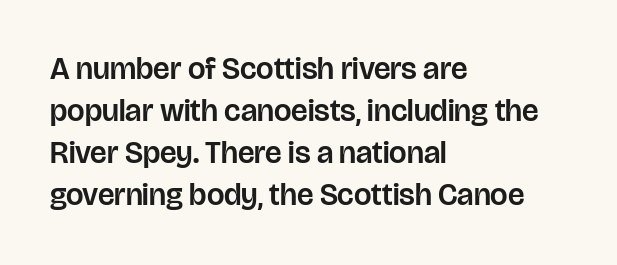
Q: Is the text italic (slanted)? A: No, it is upright.
Q: Is the typeface a serif or a sans-serif typeface? A: Sans-serif.
Q: Is the text underlined? A: No.
Q: How is the paragraph aligned? A: Left-aligned.
Q: Is the spacing between letters normal or unusually wide? A: Normal.
Q: Is the spacing between lines tight, normal or loose? A: Normal.
Q: Width (condensed, normal, or wide)? A: Normal.
Q: Stroke contrast? A: Low.
Q: x-height? A: Large.
Q: Monospaced? A: No.
